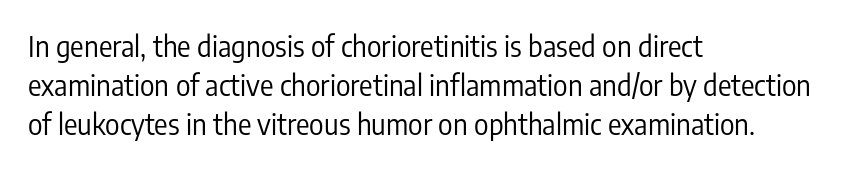
Q: Is the text bold? A: No.
Q: Is the text italic (slanted)? A: No, it is upright.
Q: Is the typeface a serif or a sans-serif typeface? A: Sans-serif.
Q: Is the text underlined? A: No.
Q: How is the paragraph aligned? A: Left-aligned.
Q: Is the spacing between letters normal or unusually wide? A: Normal.
Q: Is the spacing between lines tight, normal or loose? A: Normal.
Q: Width (condensed, normal, or wide)? A: Condensed.
Q: Stroke contrast? A: Low.
Q: x-height? A: Medium.
Q: Monospaced? A: No.
